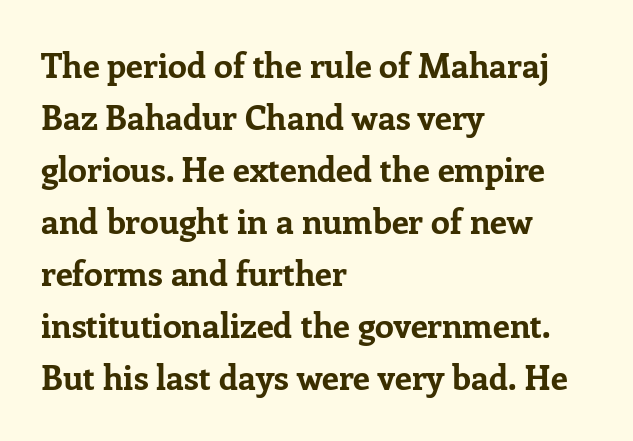
{"serif": "yes", "italic": "no", "bold": "yes", "weight": "bold", "width": "normal", "stroke_contrast": "low", "x_height": "medium", "monospaced": "no", "underline": "no", "align": "left", "line_spacing": "normal", "line_spacing_ratio": 1.53, "letter_spacing": "normal", "letter_spacing_em": 0.0, "glyph_px": 34}
